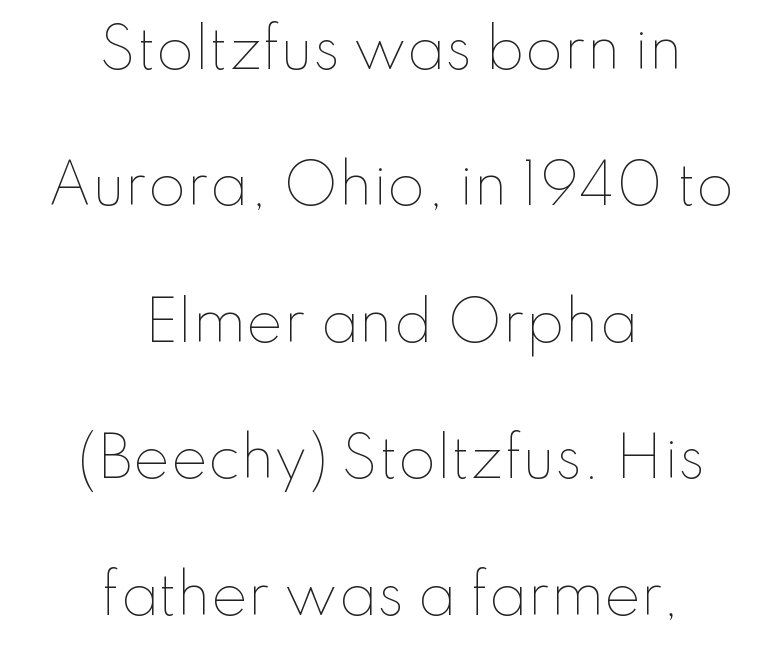
The image shows 55 px thin type, upright; set centered, loose line spacing (2.48x), normal letter spacing, not underlined; low stroke contrast and a small x-height.
